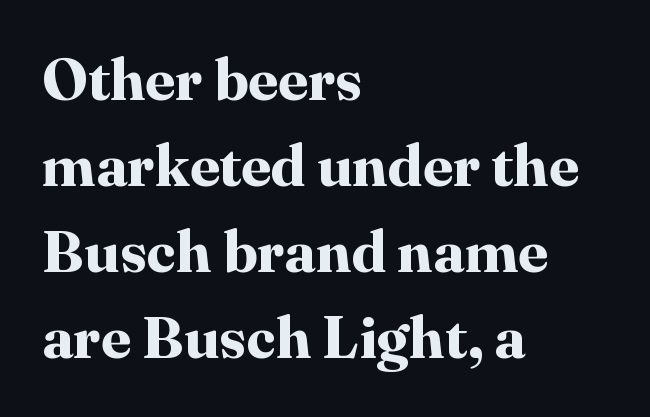
Do the characters align in a grid? No, the font is proportional. Summary of vertical rhythm: regular, with standard interline spacing. The string is rendered with underlining switched off. The face used here is seriffed, in the tradition of book romans. Vertical strokes here are truly vertical. The letterforms sit shoulder to shoulder at normal distance.
